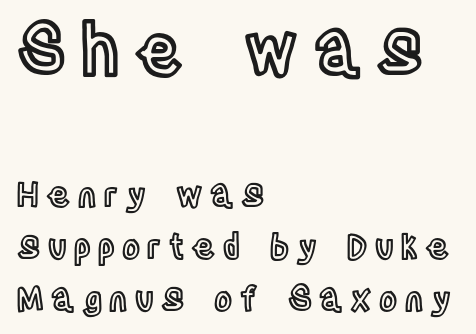
{"italic": "no", "width": "condensed", "x_height": "large", "monospaced": "no", "underline": "no", "align": "left", "line_spacing": "normal", "line_spacing_ratio": 1.53, "letter_spacing": "wide", "letter_spacing_em": 0.22, "larger_block": "first", "size_ratio": 2.03, "glyph_px": 69}
